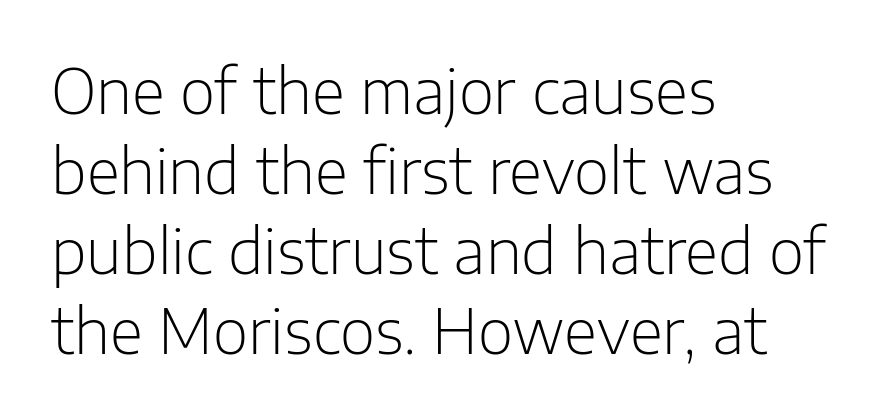
{"serif": "no", "italic": "no", "bold": "no", "weight": "light", "width": "normal", "stroke_contrast": "low", "x_height": "medium", "monospaced": "no", "underline": "no", "align": "left", "line_spacing": "normal", "line_spacing_ratio": 1.31, "letter_spacing": "normal", "letter_spacing_em": 0.0, "glyph_px": 61}
